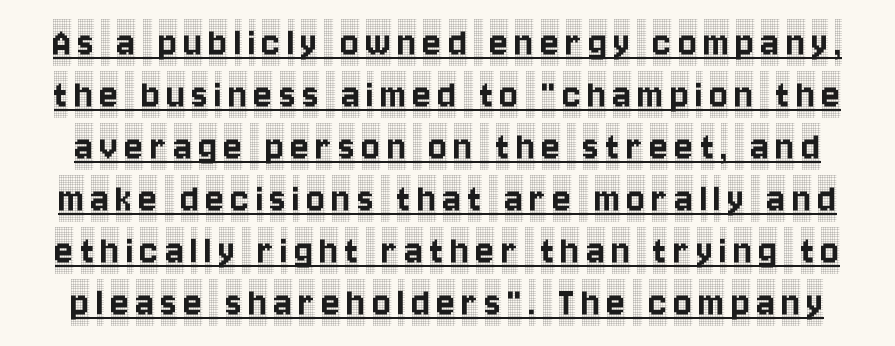
{"serif": "yes", "italic": "no", "width": "condensed", "x_height": "large", "monospaced": "no", "underline": "yes", "line_spacing_ratio": 1.21, "glyph_px": 43}
